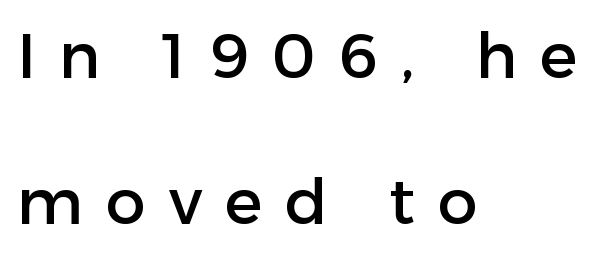
{"serif": "no", "italic": "no", "width": "normal", "stroke_contrast": "low", "x_height": "medium", "monospaced": "no", "underline": "no", "align": "left", "line_spacing": "loose", "line_spacing_ratio": 2.31, "letter_spacing": "wide", "letter_spacing_em": 0.37, "glyph_px": 63}
